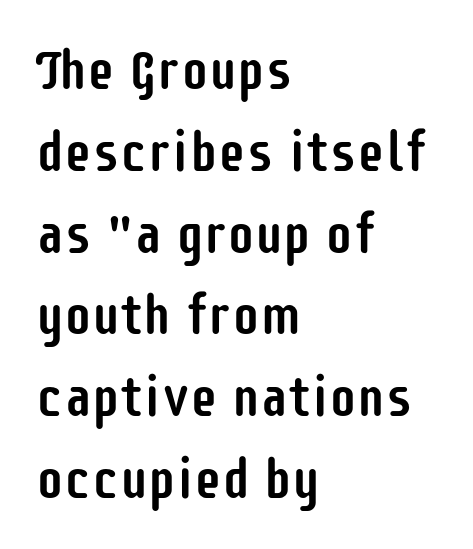
Q: Is the text italic (slanted)? A: No, it is upright.
Q: Is the typeface a serif or a sans-serif typeface? A: Sans-serif.
Q: Is the text underlined? A: No.
Q: How is the paragraph aligned? A: Left-aligned.
Q: Is the spacing between letters normal or unusually wide? A: Normal.
Q: Is the spacing between lines tight, normal or loose? A: Normal.
Q: Width (condensed, normal, or wide)? A: Condensed.
Q: Stroke contrast? A: Low.
Q: x-height? A: Large.
Q: Monospaced? A: No.
